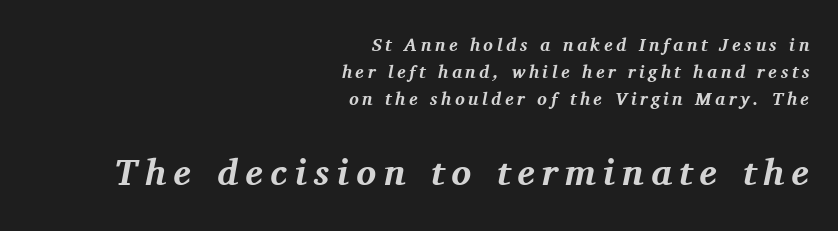
The image shows 37 px bold serif type, italic (leaning right); set right-aligned, normal line spacing (1.5x), unusually wide letter spacing (+0.2 em), not underlined; the second (bottom) block is 2.06x larger; medium stroke contrast and a medium x-height.
